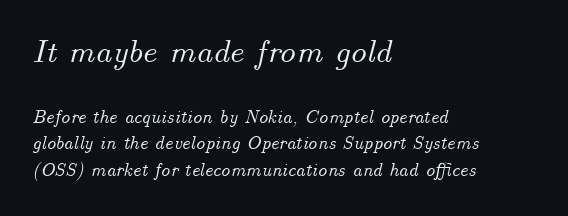
Compared with typical body copy, the letter spacing here is the same. The specimen reads as italic at a glance. A normal amount of white space separates one row of letters from the next. Nobody drew a line under any word here.
